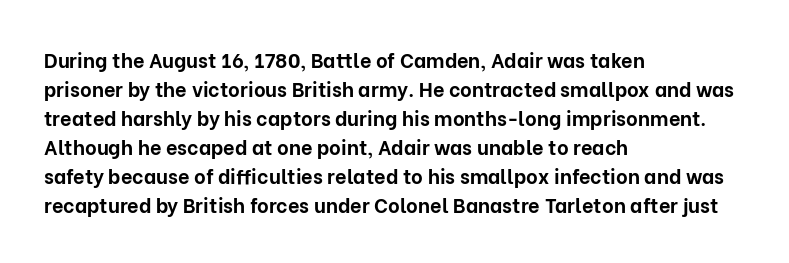
Style check: upright. The block of text has a typical density, with ordinary space between rows. The words here are not underlined. The paragraph shown leans on its left margin. The gaps between neighbouring characters are ordinary and unremarkable.
